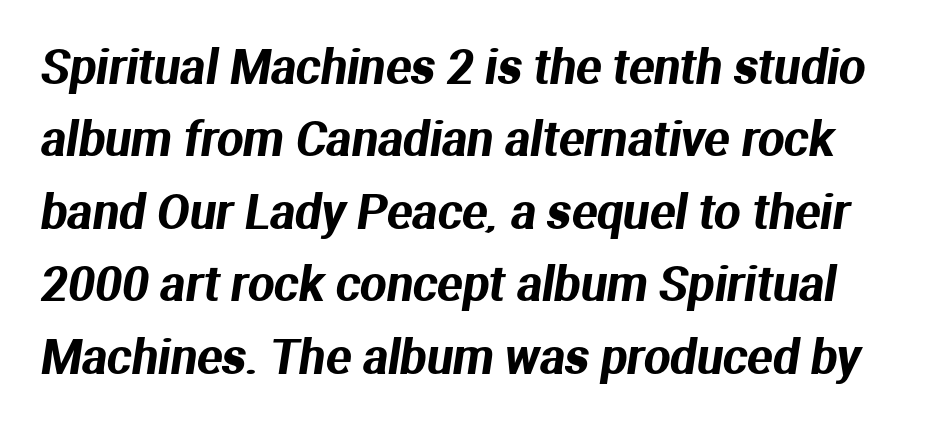
The image shows 47 px sans-serif type; set normal line spacing (1.54x), normal letter spacing, not underlined; medium stroke contrast and a medium x-height.
